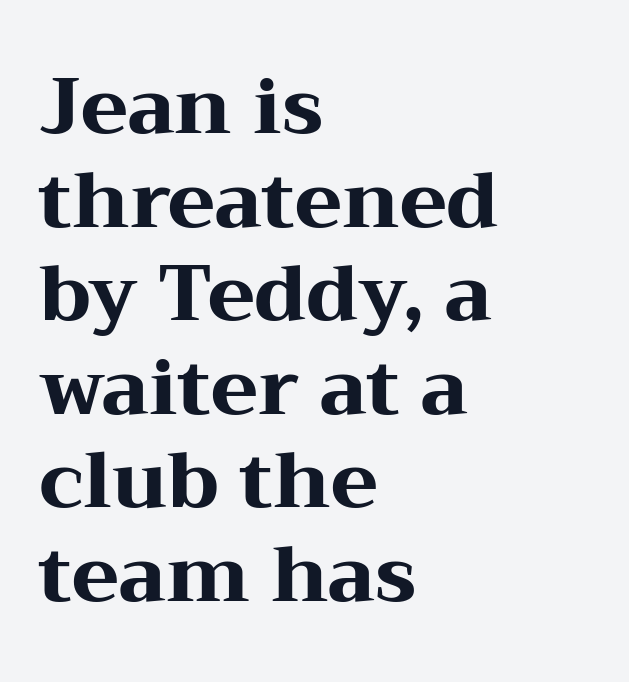
The image shows 78 px heavy, wide serif type, upright; set left-aligned, line spacing 1.2x, normal letter spacing, not underlined; medium stroke contrast and a medium x-height.
